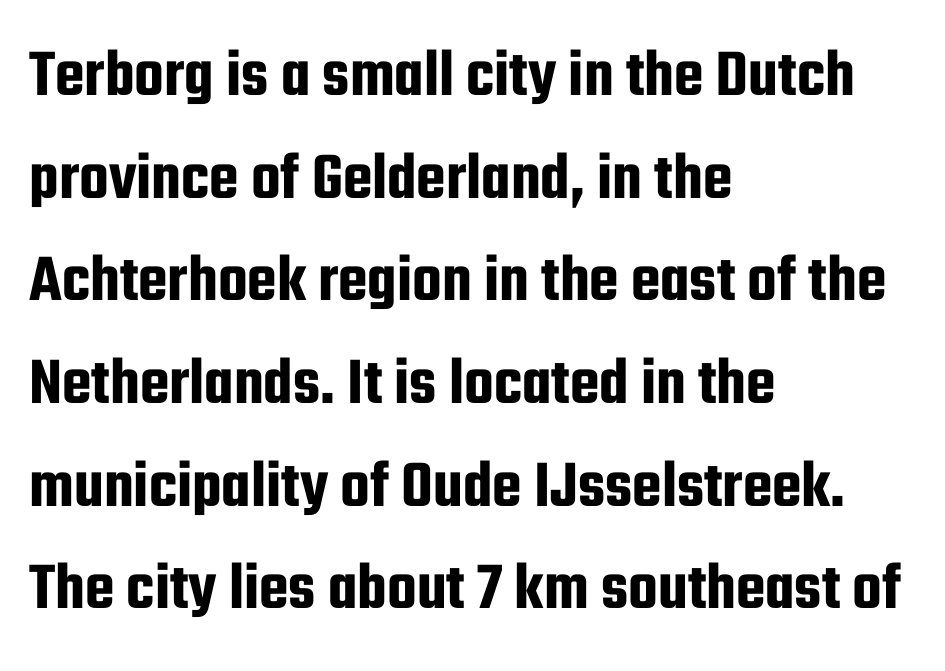
The image shows 68 px condensed sans-serif type, upright; set left-aligned, normal line spacing (1.51x), normal letter spacing, not underlined; low stroke contrast and a medium x-height.
